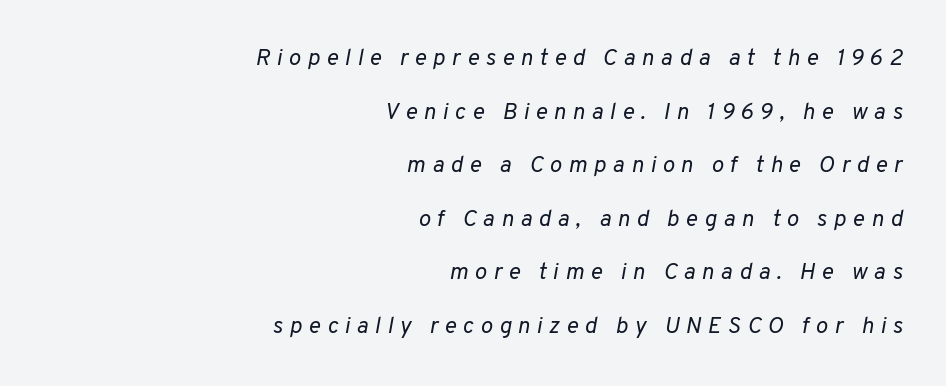
The image shows 23 px text type, italic (leaning right); set right-aligned, loose line spacing (2.33x), unusually wide letter spacing (+0.28 em), not underlined.
